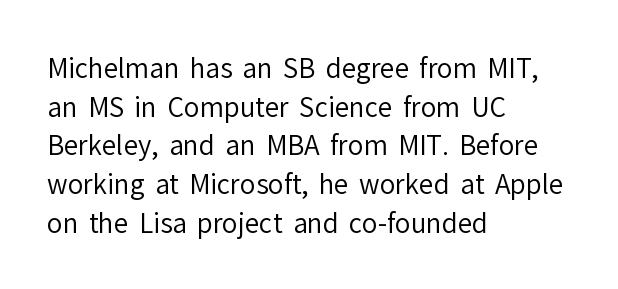
{"italic": "no", "bold": "no", "underline": "no", "align": "left", "line_spacing": "normal", "line_spacing_ratio": 1.49, "letter_spacing": "normal", "letter_spacing_em": 0.0, "glyph_px": 26}
